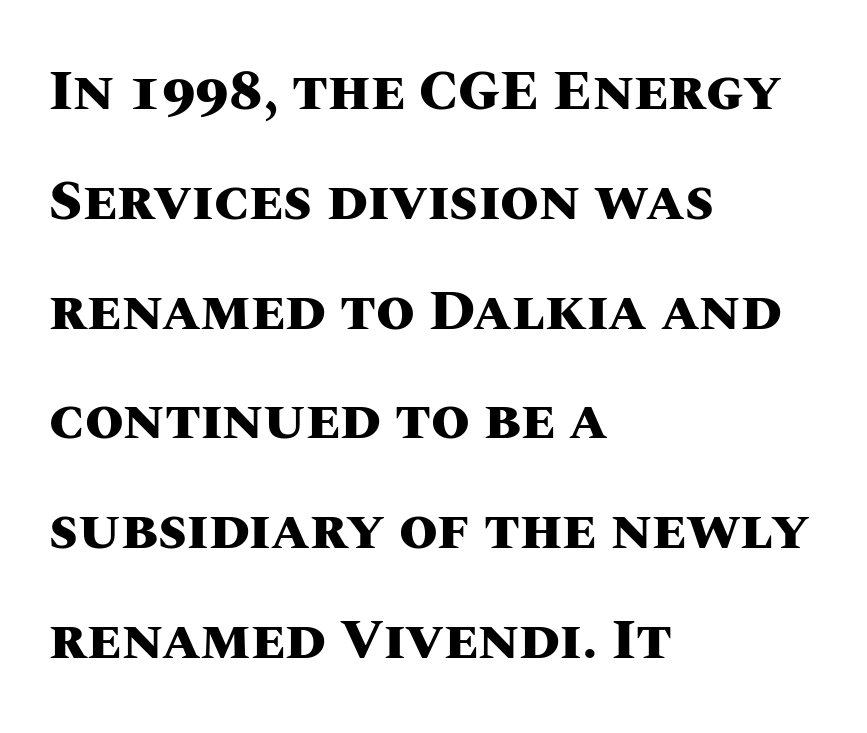
{"italic": "no", "bold": "yes", "weight": "heavy", "width": "normal", "stroke_contrast": "medium", "x_height": "large", "monospaced": "no", "underline": "no", "align": "left", "line_spacing": "loose", "line_spacing_ratio": 1.96, "letter_spacing": "normal", "letter_spacing_em": 0.0, "glyph_px": 56}
